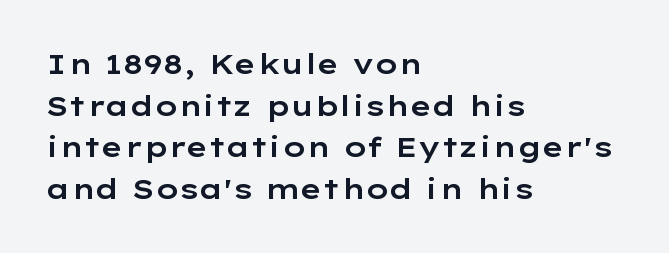
Q: Is the text italic (slanted)? A: No, it is upright.
Q: Is the typeface a serif or a sans-serif typeface? A: Sans-serif.
Q: Is the text underlined? A: No.
Q: How is the paragraph aligned? A: Left-aligned.
Q: Is the spacing between letters normal or unusually wide? A: Normal.
Q: Is the spacing between lines tight, normal or loose? A: Normal.
Q: Width (condensed, normal, or wide)? A: Wide.
Q: Stroke contrast? A: Low.
Q: x-height? A: Medium.
Q: Monospaced? A: No.
